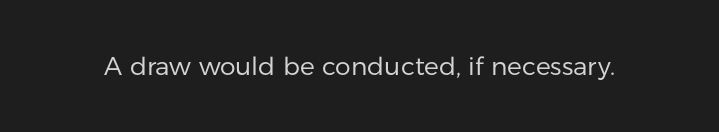
{"italic": "no", "bold": "no", "underline": "no", "letter_spacing": "normal", "letter_spacing_em": 0.0, "glyph_px": 25}
